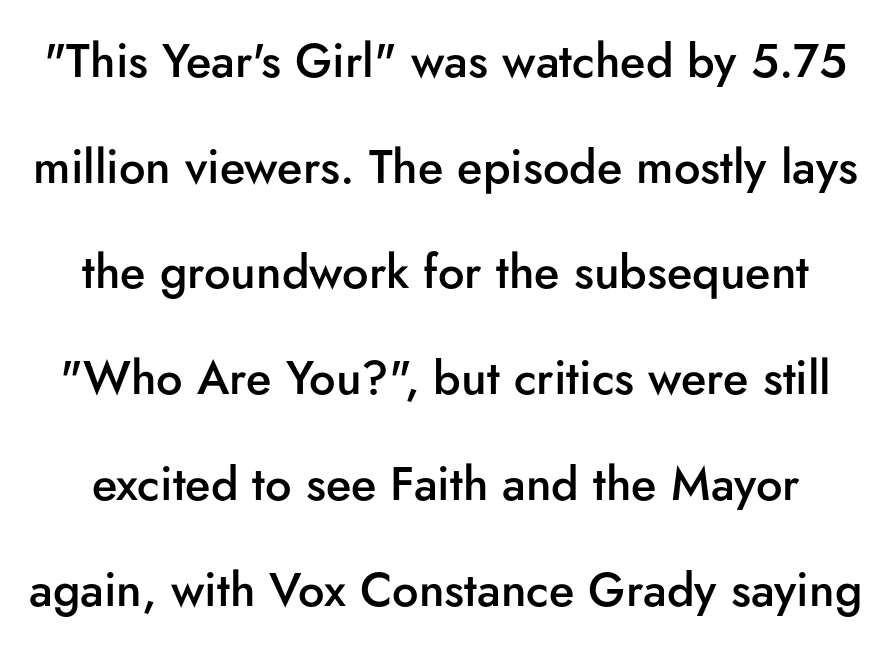
Q: Is the text bold? A: Semi-bold.
Q: Is the text italic (slanted)? A: No, it is upright.
Q: Is the typeface a serif or a sans-serif typeface? A: Sans-serif.
Q: Is the text underlined? A: No.
Q: Is the spacing between letters normal or unusually wide? A: Normal.
Q: Is the spacing between lines tight, normal or loose? A: Loose.
Q: Width (condensed, normal, or wide)? A: Normal.
Q: Stroke contrast? A: Low.
Q: x-height? A: Small.
Q: Monospaced? A: No.
